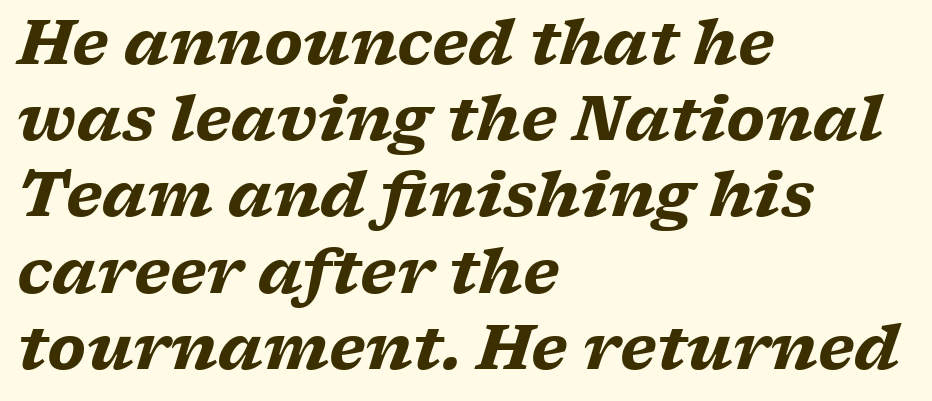
{"serif": "yes", "italic": "yes", "lean": "right", "slant_degrees": 17, "bold": "yes", "weight": "heavy", "width": "wide", "stroke_contrast": "low", "x_height": "medium", "monospaced": "no", "underline": "no", "align": "left", "line_spacing": "normal", "line_spacing_ratio": 1.25, "letter_spacing": "normal", "letter_spacing_em": 0.0, "glyph_px": 61}
